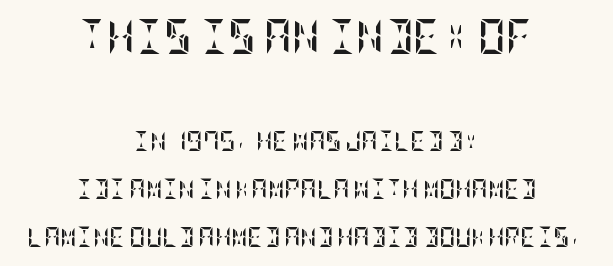
{"italic": "no", "bold": "yes", "weight": "semibold", "width": "condensed", "stroke_contrast": "low", "x_height": "large", "underline": "no", "align": "center", "line_spacing": "loose", "line_spacing_ratio": 2.4, "letter_spacing": "normal", "letter_spacing_em": 0.0, "larger_block": "first", "size_ratio": 1.75, "glyph_px": 35}
